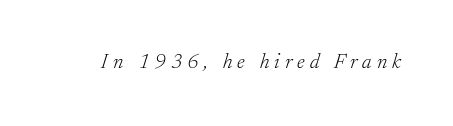
{"italic": "yes", "lean": "right", "slant_degrees": 17, "bold": "no", "underline": "no", "letter_spacing": "wide", "letter_spacing_em": 0.24, "glyph_px": 21}
